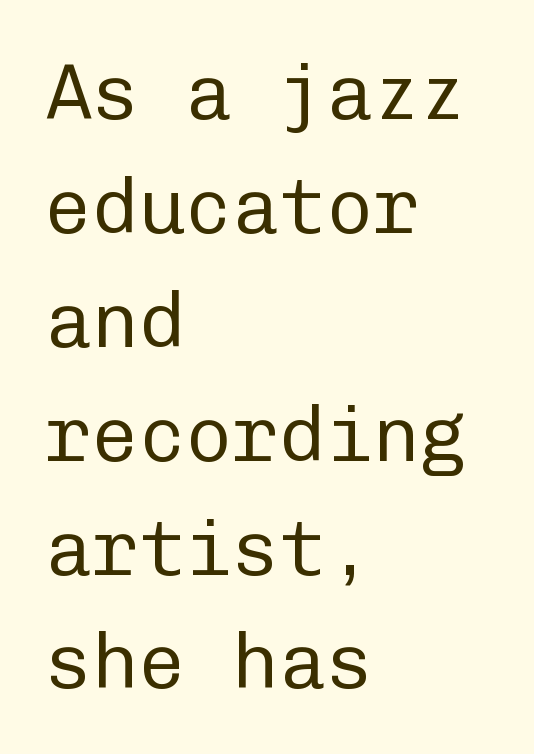
{"serif": "no", "italic": "no", "bold": "no", "weight": "regular", "width": "normal", "stroke_contrast": "low", "x_height": "medium", "monospaced": "yes", "underline": "no", "align": "left", "line_spacing": "normal", "line_spacing_ratio": 1.46, "letter_spacing": "normal", "letter_spacing_em": 0.0, "glyph_px": 78}
